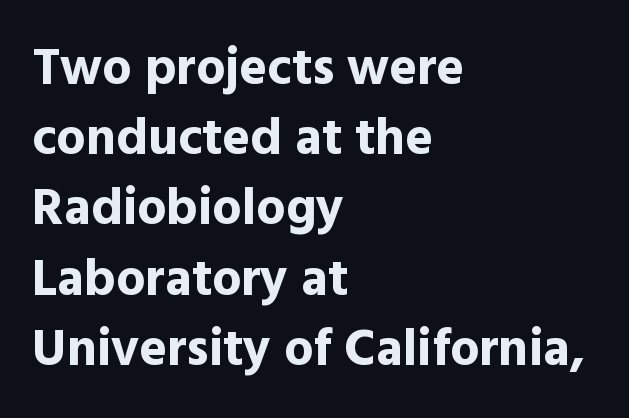
Just letters on the line, the space beneath them empty. Line spacing here is normal. Character widths vary here, with narrow letters taking less room than wide ones. How are the letters spaced? Ordinarily, with no added tracking.
